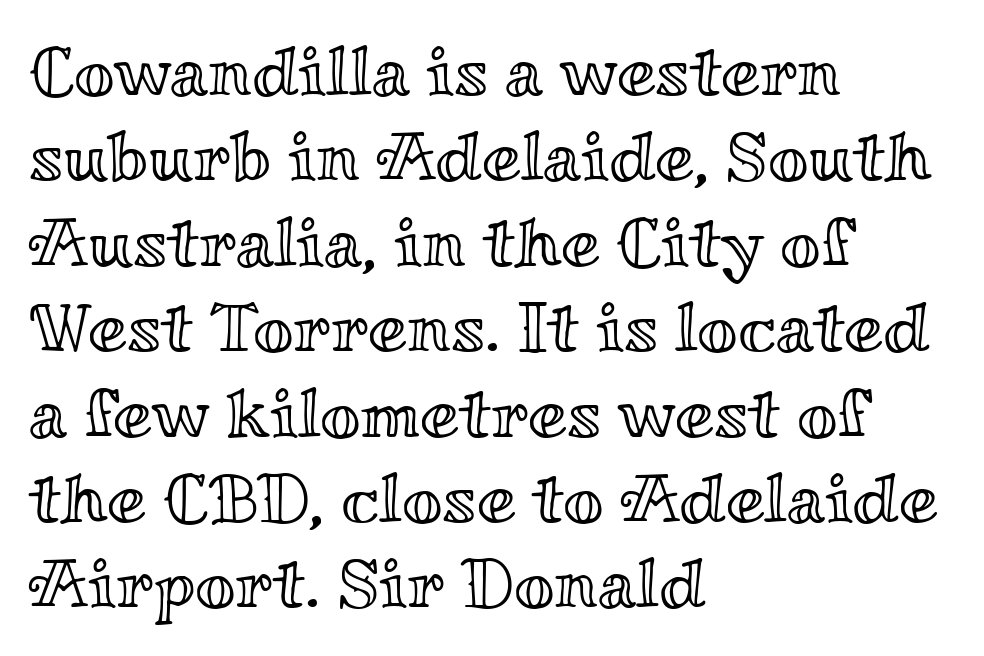
The image shows 70 px wide type, upright; set left-aligned, line spacing 1.22x, normal letter spacing, not underlined; a small x-height.
